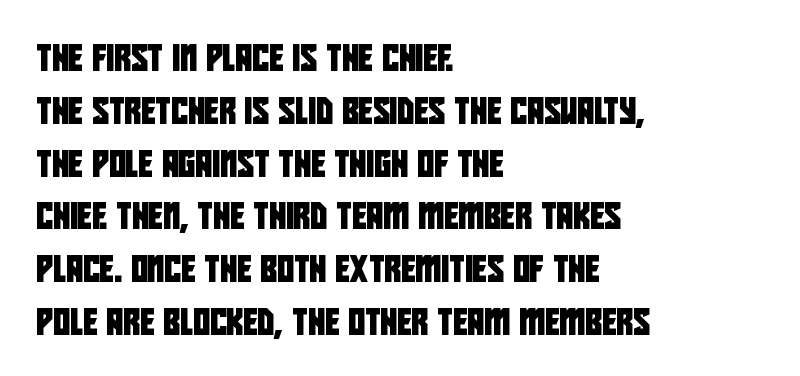
The image shows 26 px text type; set left-aligned, loose line spacing (2.03x), normal letter spacing, not underlined.
